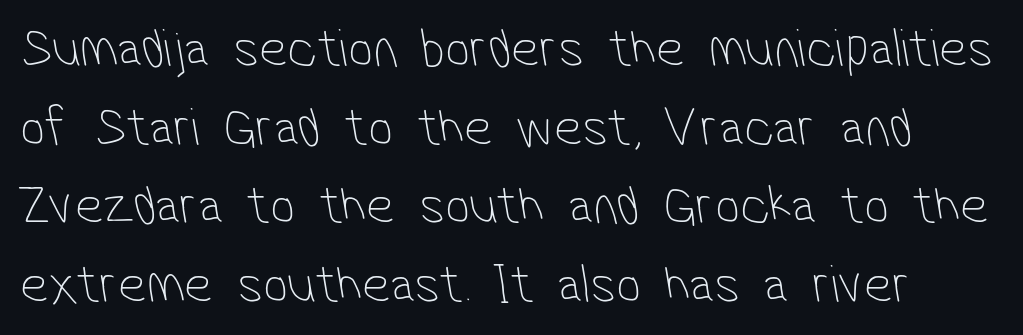
Q: Is the text bold? A: No.
Q: Is the typeface a serif or a sans-serif typeface? A: Sans-serif.
Q: Is the text underlined? A: No.
Q: Is the spacing between letters normal or unusually wide? A: Normal.
Q: Is the spacing between lines tight, normal or loose? A: Normal.
Q: Width (condensed, normal, or wide)? A: Condensed.
Q: Stroke contrast? A: Low.
Q: x-height? A: Medium.
Q: Monospaced? A: No.
